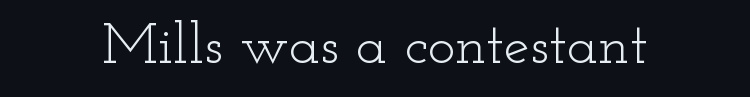
{"serif": "yes", "italic": "no", "bold": "no", "weight": "light", "width": "wide", "stroke_contrast": "low", "x_height": "small", "monospaced": "no", "underline": "no", "letter_spacing": "normal", "letter_spacing_em": 0.0, "glyph_px": 58}
